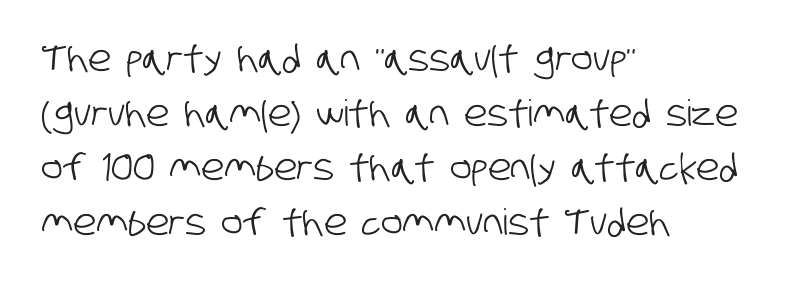
The image shows 36 px condensed sans-serif type; set left-aligned, normal line spacing (1.52x), normal letter spacing, not underlined; low stroke contrast and a large x-height.
